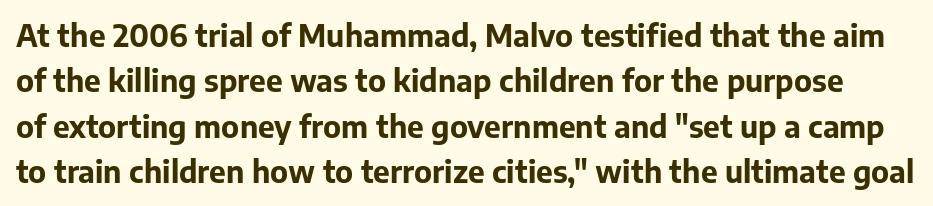
The letters stand upright; this is a roman face. The strokes are fattened all the way to bold. If you measured baseline to baseline, you'd find a middling distance. This sample has the flowing, uneven cadence of proportional lettering. Nope, no serifs anywhere on these letters.
